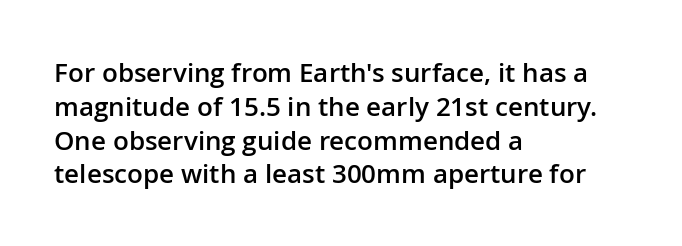
Q: Is the text bold? A: Semi-bold.
Q: Is the text italic (slanted)? A: No, it is upright.
Q: Is the text underlined? A: No.
Q: How is the paragraph aligned? A: Left-aligned.
Q: Is the spacing between letters normal or unusually wide? A: Normal.
Q: Is the spacing between lines tight, normal or loose? A: Normal.
